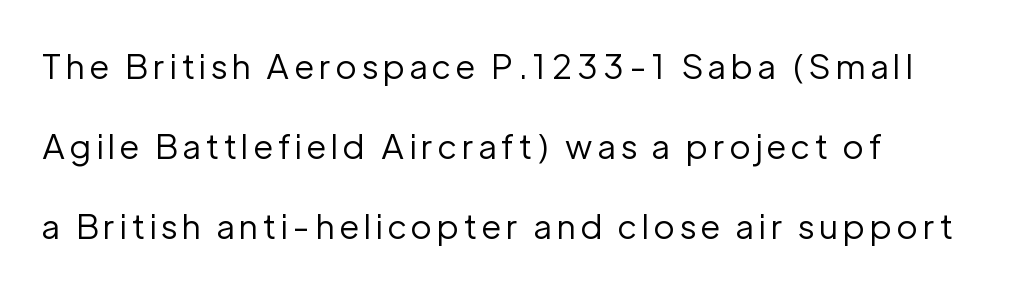
The image shows 34 px regular-weight sans-serif type, upright; set loose line spacing (2.36x), not underlined; low stroke contrast and a medium x-height.
